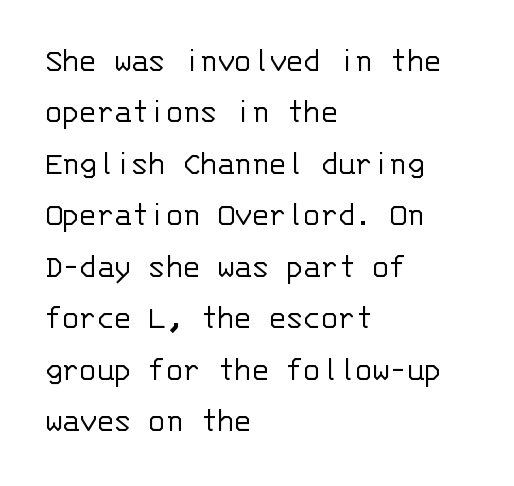
The image shows 35 px light sans-serif type, upright, monospaced; set left-aligned, normal line spacing (1.47x), normal letter spacing, not underlined; low stroke contrast and a large x-height.
